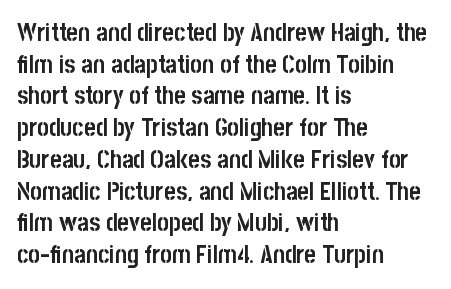
The image shows 25 px bold type, upright; set left-aligned, normal line spacing (1.27x), normal letter spacing, not underlined.
